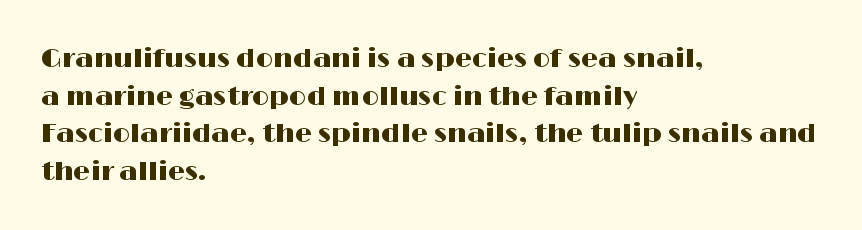
The image shows 27 px text type, upright; set left-aligned, normal line spacing (1.39x), normal letter spacing, not underlined.
